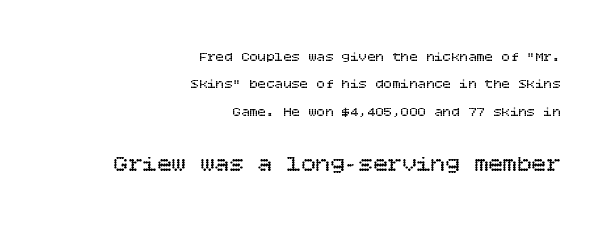
{"italic": "no", "bold": "no", "underline": "no", "align": "right", "line_spacing": "loose", "line_spacing_ratio": 1.95, "letter_spacing": "normal", "letter_spacing_em": 0.0, "larger_block": "second", "size_ratio": 1.71, "glyph_px": 24}
